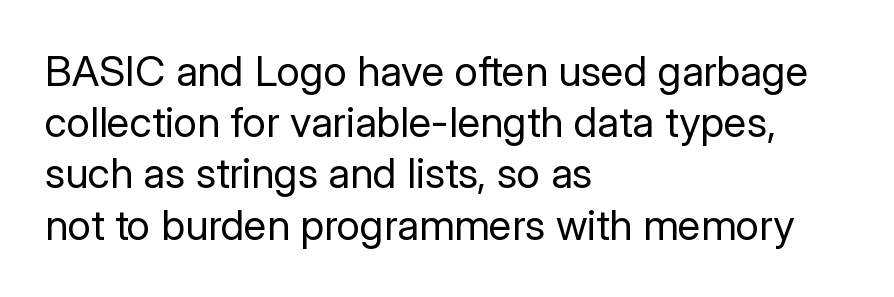
{"serif": "no", "italic": "no", "bold": "no", "weight": "regular", "width": "normal", "stroke_contrast": "low", "x_height": "medium", "monospaced": "no", "underline": "no", "align": "left", "line_spacing_ratio": 1.22, "letter_spacing": "normal", "letter_spacing_em": 0.0, "glyph_px": 42}
